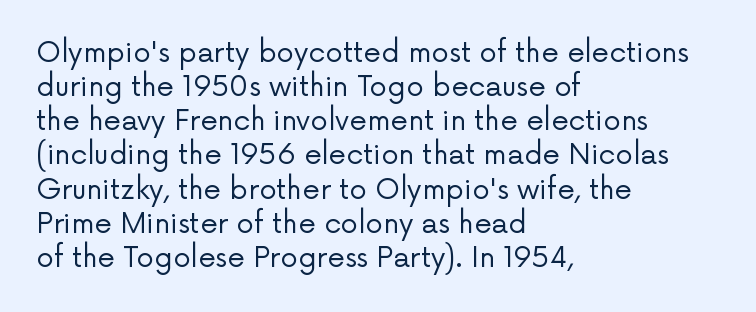
Tracking here is standard; glyphs follow each other at the usual distance. This rendering employs a face without finishing strokes, i.e., a sans-serif. Is the block centered? No — it sits flush against the left margin. Underlining? Definitely not there.
